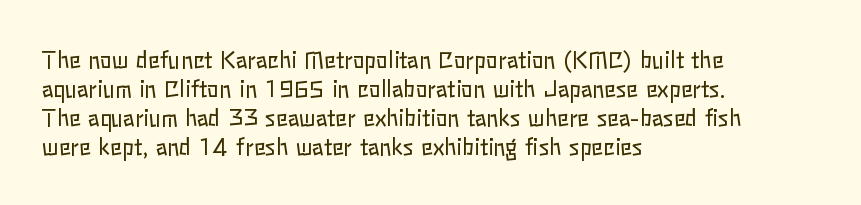
{"italic": "no", "bold": "no", "underline": "no", "align": "left", "line_spacing": "normal", "line_spacing_ratio": 1.32, "letter_spacing": "normal", "letter_spacing_em": 0.0, "glyph_px": 22}
